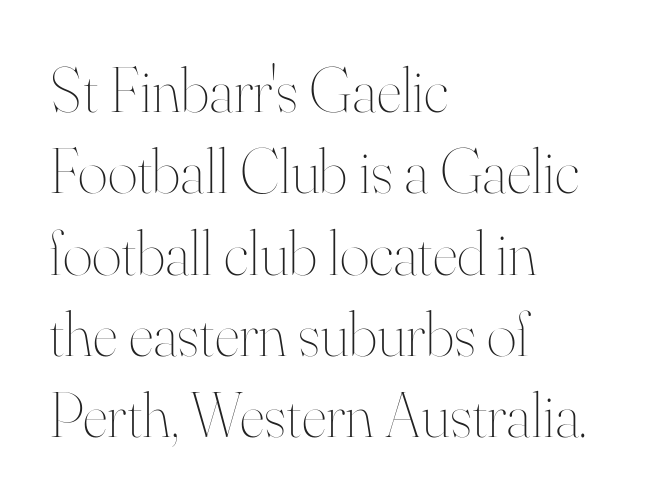
This sample has the flowing, uneven cadence of proportional lettering. The strokes carry an ordinary text weight at most. How are the letters spaced? Ordinarily, with no added tracking. If you drew a ruler down the left edge, every line would touch it. Letters rest on an invisible, unmarked baseline.
